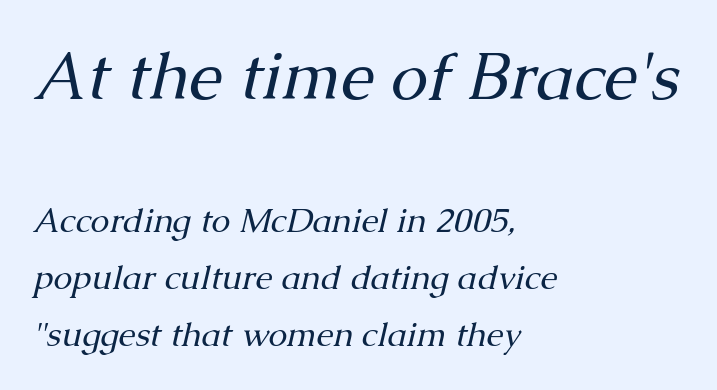
Q: Is the text bold? A: No.
Q: Is the text italic (slanted)? A: Yes, it leans right by about 13 degrees.
Q: Is the typeface a serif or a sans-serif typeface? A: Serif.
Q: Is the text underlined? A: No.
Q: How is the paragraph aligned? A: Left-aligned.
Q: Is the spacing between letters normal or unusually wide? A: Normal.
Q: Is the spacing between lines tight, normal or loose? A: Normal.
Q: Which block of text is set in a larger size, the first (top) or the second (bottom)? A: The first (top) one.
Q: Width (condensed, normal, or wide)? A: Normal.
Q: Stroke contrast? A: Medium.
Q: x-height? A: Medium.
Q: Monospaced? A: No.
